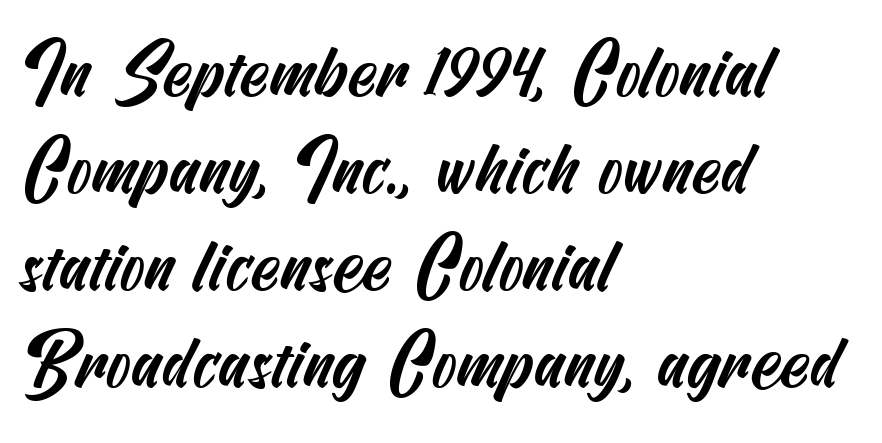
The image shows 73 px condensed sans-serif type; set left-aligned, normal line spacing (1.33x), normal letter spacing, not underlined; medium stroke contrast and a small x-height.
